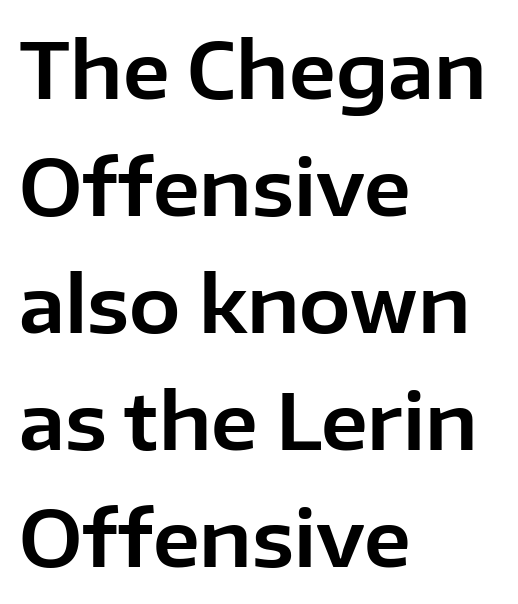
The image shows 77 px sans-serif type, upright; set left-aligned, normal line spacing (1.52x), normal letter spacing, not underlined; low stroke contrast and a medium x-height.
